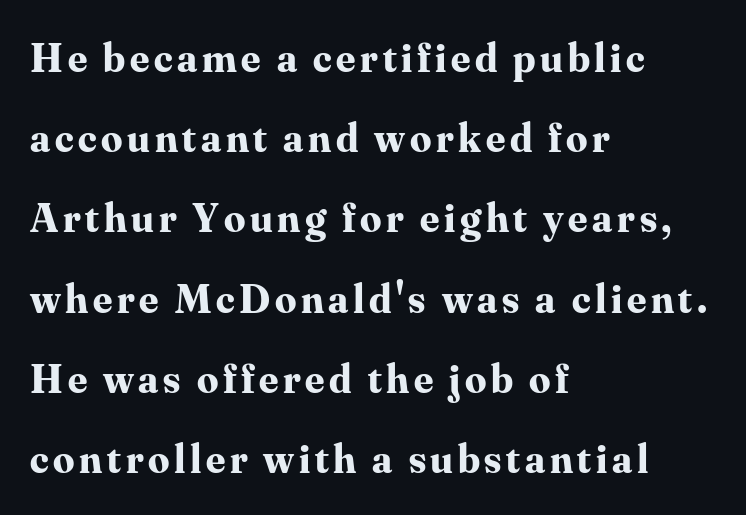
{"serif": "yes", "italic": "no", "bold": "yes", "weight": "bold", "width": "normal", "stroke_contrast": "medium", "x_height": "small", "monospaced": "no", "underline": "no", "align": "left", "line_spacing": "loose", "line_spacing_ratio": 1.91, "glyph_px": 42}
